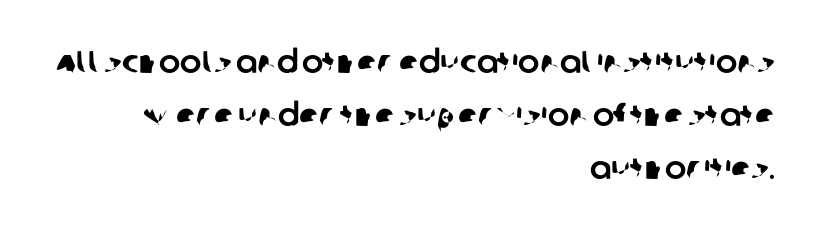
Q: Is the typeface a serif or a sans-serif typeface? A: Sans-serif.
Q: Is the text underlined? A: No.
Q: How is the paragraph aligned? A: Right-aligned.
Q: Is the spacing between letters normal or unusually wide? A: Normal.
Q: Is the spacing between lines tight, normal or loose? A: Normal.
Q: Width (condensed, normal, or wide)? A: Normal.
Q: Stroke contrast? A: Low.
Q: x-height? A: Large.
Q: Monospaced? A: No.
